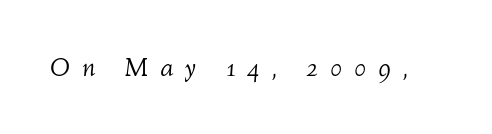
Q: Is the text bold? A: No.
Q: Is the text italic (slanted)? A: Yes, it leans right by about 4 degrees.
Q: Is the text underlined? A: No.
Q: Is the spacing between letters normal or unusually wide? A: Unusually wide.
